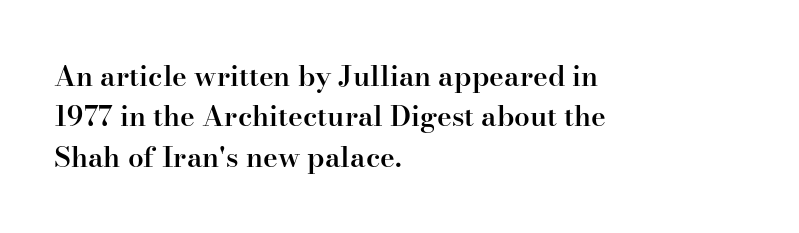
Q: Is the text bold? A: Semi-bold.
Q: Is the text italic (slanted)? A: No, it is upright.
Q: Is the typeface a serif or a sans-serif typeface? A: Serif.
Q: Is the text underlined? A: No.
Q: How is the paragraph aligned? A: Left-aligned.
Q: Is the spacing between letters normal or unusually wide? A: Normal.
Q: Is the spacing between lines tight, normal or loose? A: Normal.
Q: Width (condensed, normal, or wide)? A: Normal.
Q: Stroke contrast? A: High.
Q: x-height? A: Small.
Q: Monospaced? A: No.
